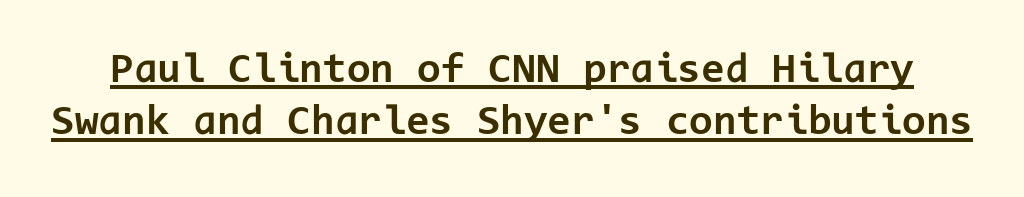
The image shows 43 px bold sans-serif type, upright, monospaced; set line spacing 1.22x, normal letter spacing, underlined; low stroke contrast and a medium x-height.
